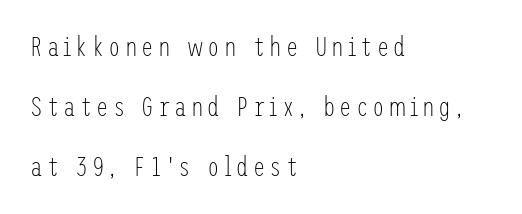
These lines are set flush left with a ragged right edge. How would I describe the line gaps? Wide and relaxed. The string is rendered with underlining switched off. The strokes carry an ordinary text weight at most.
